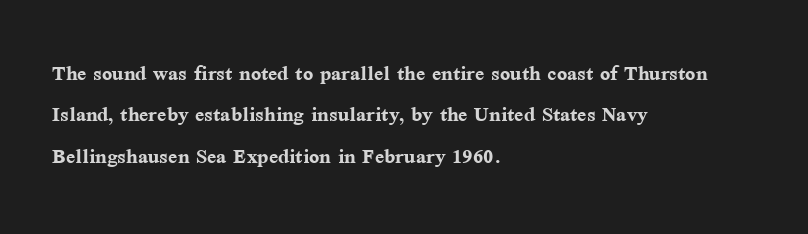
{"italic": "no", "bold": "yes", "underline": "no", "align": "left", "line_spacing": "normal", "line_spacing_ratio": 1.53, "letter_spacing": "normal", "letter_spacing_em": 0.0, "glyph_px": 27}
